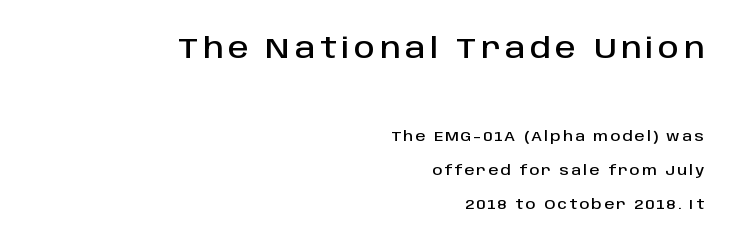
Q: Is the text italic (slanted)? A: No, it is upright.
Q: Is the typeface a serif or a sans-serif typeface? A: Sans-serif.
Q: Is the text underlined? A: No.
Q: How is the paragraph aligned? A: Right-aligned.
Q: Is the spacing between lines tight, normal or loose? A: Loose.
Q: Which block of text is set in a larger size, the first (top) or the second (bottom)? A: The first (top) one.
Q: Width (condensed, normal, or wide)? A: Normal.
Q: Stroke contrast? A: Low.
Q: x-height? A: Large.
Q: Monospaced? A: No.
